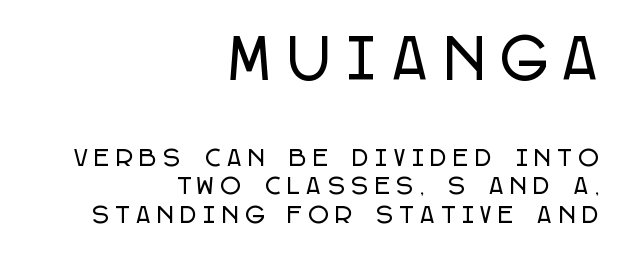
Q: Is the text italic (slanted)? A: No, it is upright.
Q: Is the typeface a serif or a sans-serif typeface? A: Sans-serif.
Q: Is the text underlined? A: No.
Q: How is the paragraph aligned? A: Right-aligned.
Q: Is the spacing between letters normal or unusually wide? A: Unusually wide.
Q: Is the spacing between lines tight, normal or loose? A: Normal.
Q: Which block of text is set in a larger size, the first (top) or the second (bottom)? A: The first (top) one.
Q: Width (condensed, normal, or wide)? A: Condensed.
Q: Stroke contrast? A: Low.
Q: x-height? A: Large.
Q: Monospaced? A: No.
